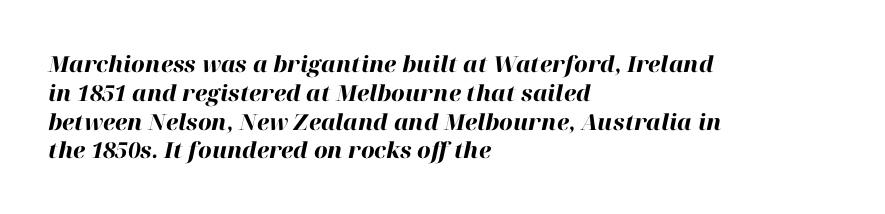
The image shows 22 px bold type, italic (leaning right); set left-aligned, normal line spacing (1.31x), normal letter spacing, not underlined.
